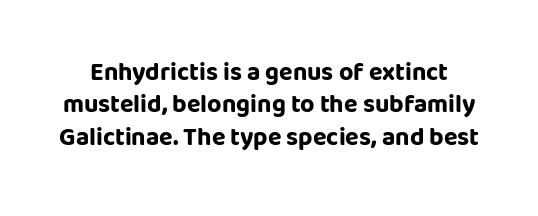
The image shows 25 px bold type, upright; set normal line spacing (1.3x), normal letter spacing, not underlined.
